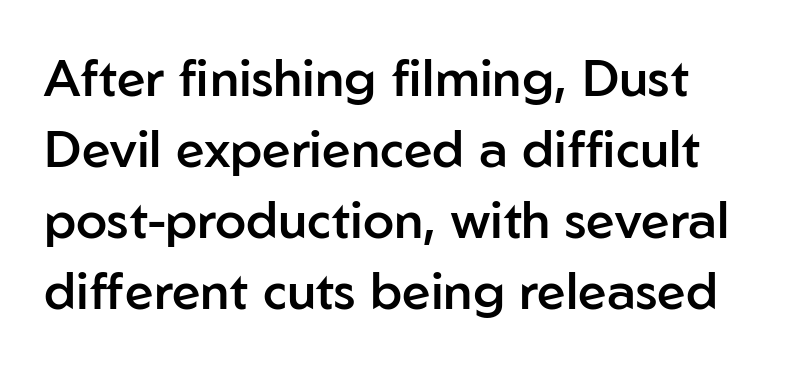
{"serif": "no", "italic": "no", "bold": "semi", "weight": "semibold", "width": "normal", "stroke_contrast": "low", "x_height": "medium", "monospaced": "no", "underline": "no", "line_spacing": "normal", "line_spacing_ratio": 1.39, "letter_spacing": "normal", "letter_spacing_em": 0.0, "glyph_px": 51}
